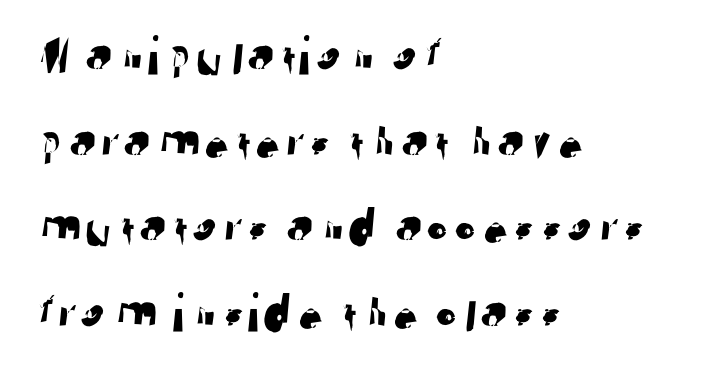
Q: Is the typeface a serif or a sans-serif typeface? A: Sans-serif.
Q: Is the text underlined? A: No.
Q: How is the paragraph aligned? A: Left-aligned.
Q: Is the spacing between letters normal or unusually wide? A: Normal.
Q: Is the spacing between lines tight, normal or loose? A: Normal.
Q: Width (condensed, normal, or wide)? A: Normal.
Q: Stroke contrast? A: Low.
Q: x-height? A: Medium.
Q: Monospaced? A: No.
